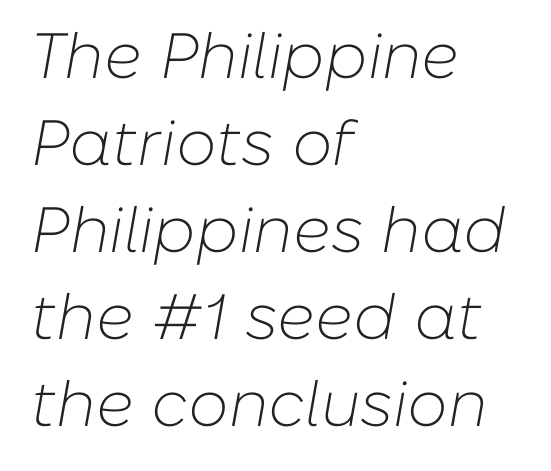
The image shows 64 px light type, italic (leaning right); set left-aligned, normal line spacing (1.36x), normal letter spacing, not underlined; low stroke contrast and a medium x-height.
